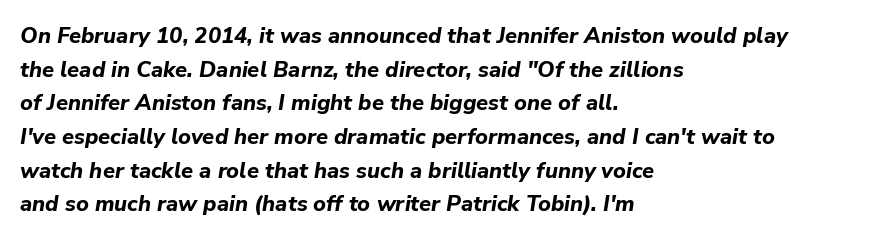
The image shows 22 px bold type, italic (leaning right); set left-aligned, normal line spacing (1.53x), normal letter spacing, not underlined.
